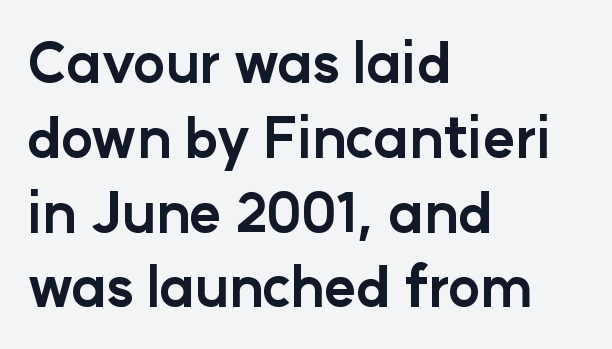
Q: Is the text bold? A: Yes.
Q: Is the text italic (slanted)? A: No, it is upright.
Q: Is the typeface a serif or a sans-serif typeface? A: Sans-serif.
Q: Is the text underlined? A: No.
Q: How is the paragraph aligned? A: Left-aligned.
Q: Is the spacing between letters normal or unusually wide? A: Normal.
Q: Is the spacing between lines tight, normal or loose? A: Normal.
Q: Width (condensed, normal, or wide)? A: Normal.
Q: Stroke contrast? A: Low.
Q: x-height? A: Medium.
Q: Monospaced? A: No.
